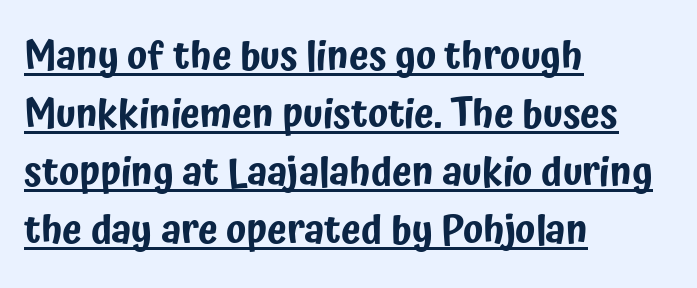
{"serif": "no", "italic": "no", "width": "condensed", "stroke_contrast": "low", "x_height": "medium", "monospaced": "no", "underline": "yes", "align": "left", "line_spacing": "normal", "line_spacing_ratio": 1.45, "letter_spacing": "normal", "letter_spacing_em": 0.0, "glyph_px": 40}
